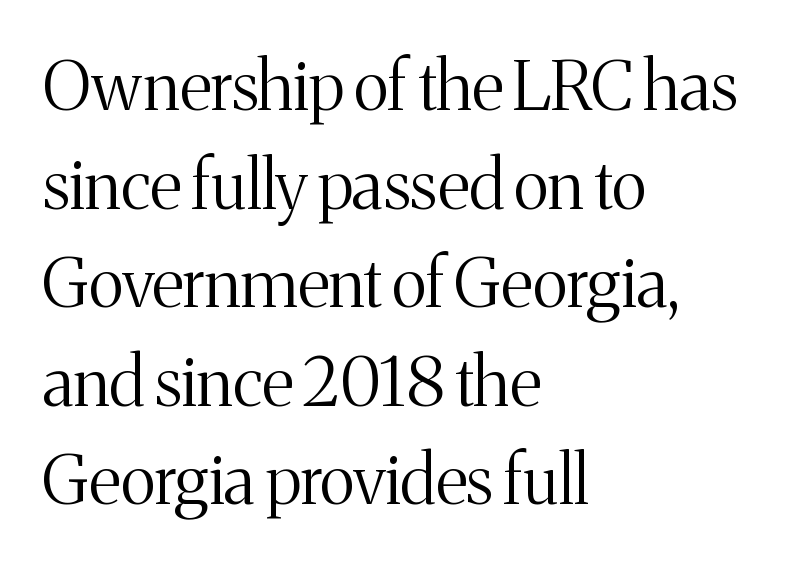
The passage shown is not underscored anywhere. A classic flush-left, rag-right setting is used for this passage. No chunkiness to these letters — they're not bold. Here the glyphs are tracked normally, forming tight word shapes. The face used here is proportionally spaced, like ordinary book or web type. The type sits square on the baseline with zero lean.
